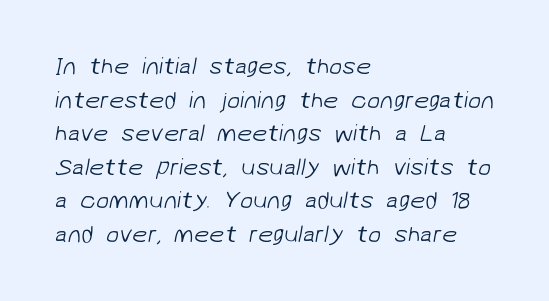
Q: Is the text bold? A: No.
Q: Is the text underlined? A: No.
Q: How is the paragraph aligned? A: Left-aligned.
Q: Is the spacing between letters normal or unusually wide? A: Normal.
Q: Is the spacing between lines tight, normal or loose? A: Normal.
